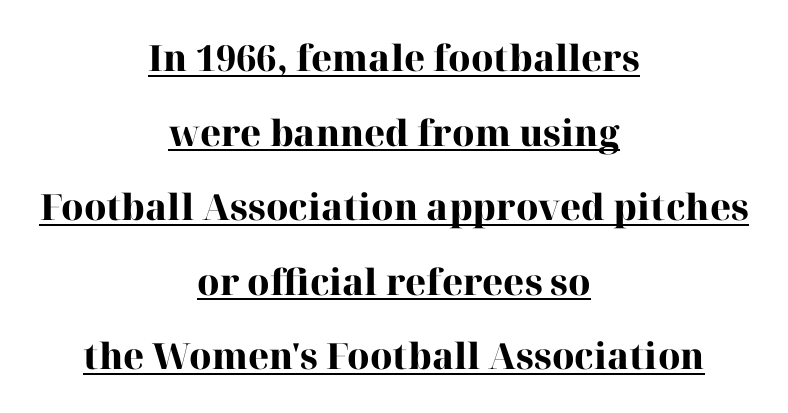
The specimen reads as upright at a glance. Look at the tracking — it's just the regular setting, nothing added. Weight: bold. You can see a thin bar hugging the bottom of the glyphs. The rendering uses natural spacing where letterforms have individual widths. Horizontal bands of white between lines are thick stripes.
